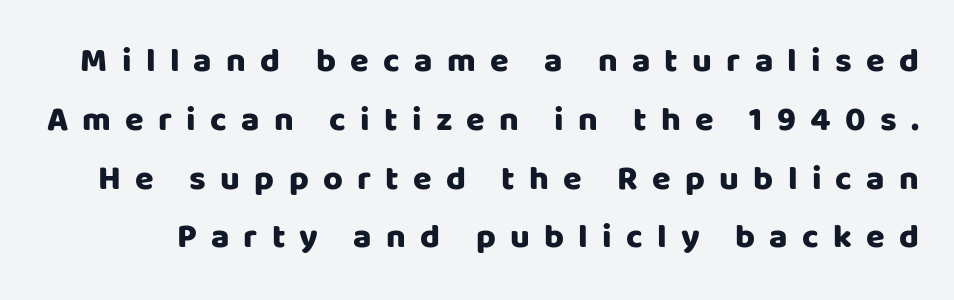
The rendering shows plain stroke endings on the letterforms — a sans-serif design. Varying glyph widths throughout — classic text-font behaviour. Pretty heavy lettering here — definitely bold. Each row of text sits above clean, open space. Inter-character spacing is expanded well beyond the font's built-in metrics. Posture: upright roman.
